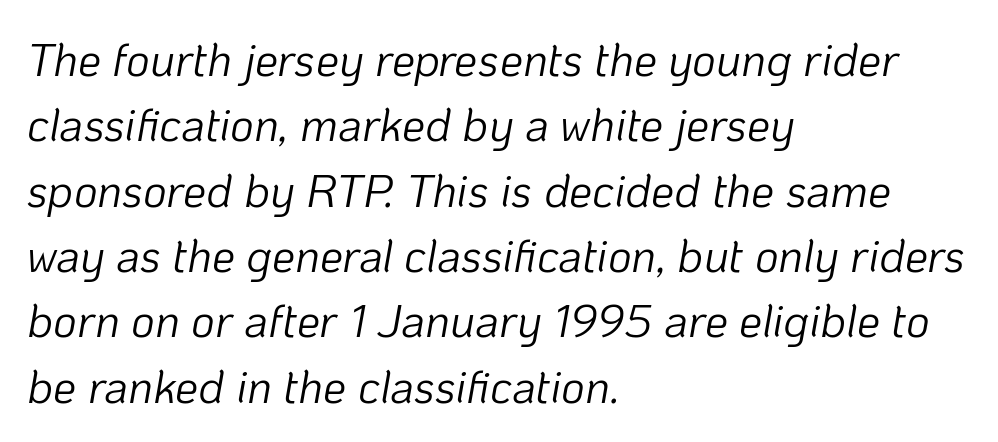
The image shows 46 px light type, italic (leaning right); set left-aligned, normal line spacing (1.42x), normal letter spacing, not underlined; low stroke contrast and a medium x-height.
